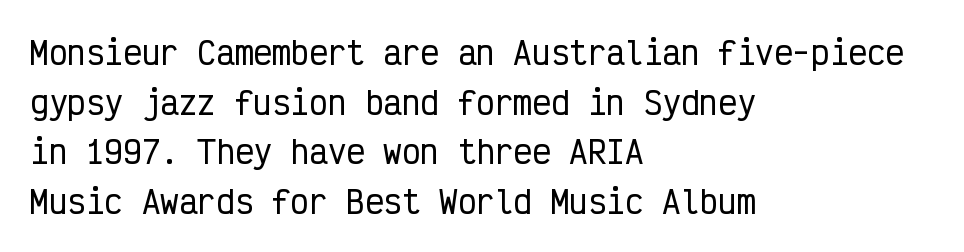
The image shows 31 px condensed sans-serif type, upright, monospaced; set left-aligned, normal line spacing (1.6x), normal letter spacing, not underlined; low stroke contrast and a medium x-height.
